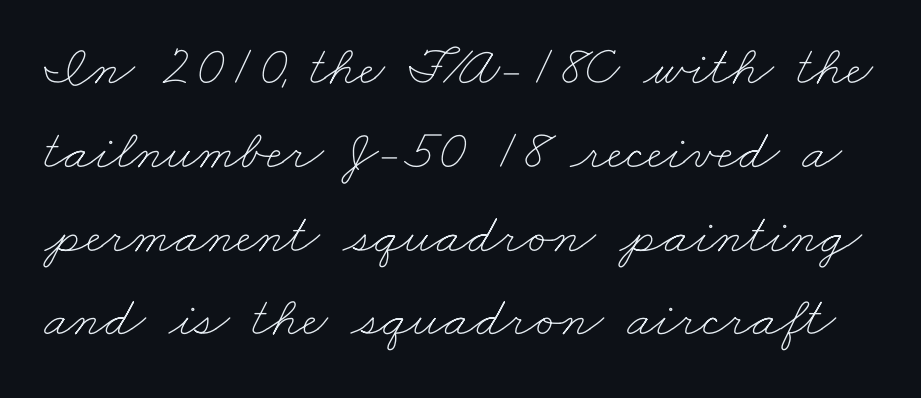
{"bold": "no", "weight": "thin", "width": "wide", "stroke_contrast": "low", "x_height": "small", "monospaced": "no", "underline": "no", "line_spacing": "normal", "line_spacing_ratio": 1.47, "letter_spacing": "normal", "letter_spacing_em": 0.0, "glyph_px": 57}
